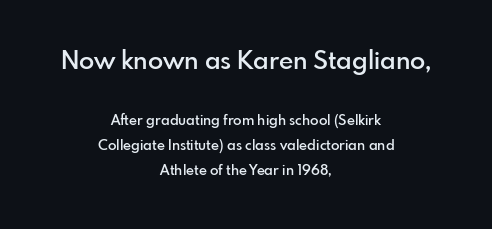
{"italic": "no", "bold": "semi", "underline": "no", "align": "center", "line_spacing_ratio": 1.8, "letter_spacing": "normal", "letter_spacing_em": 0.0, "larger_block": "first", "size_ratio": 1.79, "glyph_px": 25}
